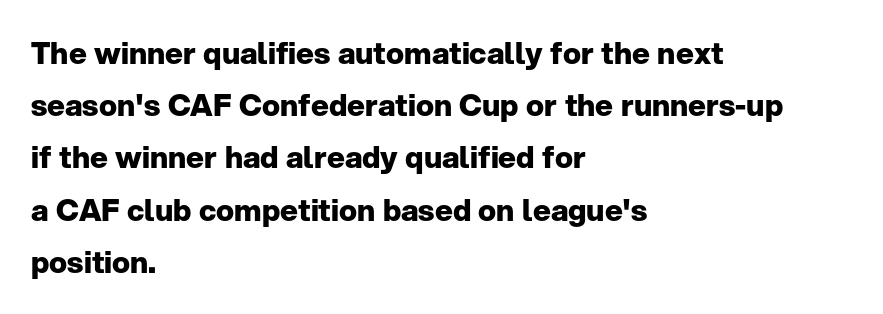
Q: Is the text bold? A: Yes.
Q: Is the text italic (slanted)? A: No, it is upright.
Q: Is the typeface a serif or a sans-serif typeface? A: Sans-serif.
Q: Is the text underlined? A: No.
Q: How is the paragraph aligned? A: Left-aligned.
Q: Is the spacing between letters normal or unusually wide? A: Normal.
Q: Width (condensed, normal, or wide)? A: Normal.
Q: Stroke contrast? A: Low.
Q: x-height? A: Medium.
Q: Monospaced? A: No.
